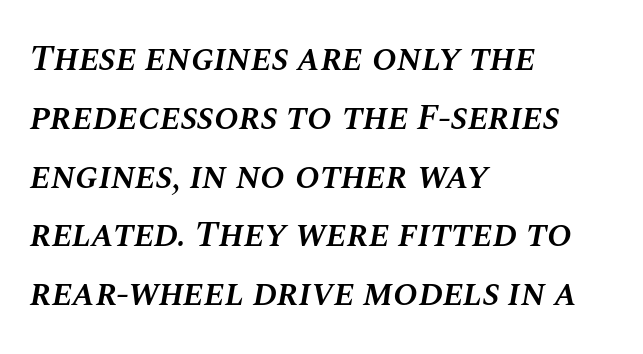
Q: Is the text bold? A: Semi-bold.
Q: Is the text italic (slanted)? A: Yes, it leans right by about 10 degrees.
Q: Is the text underlined? A: No.
Q: How is the paragraph aligned? A: Left-aligned.
Q: Is the spacing between letters normal or unusually wide? A: Normal.
Q: Is the spacing between lines tight, normal or loose? A: Normal.
Q: Width (condensed, normal, or wide)? A: Normal.
Q: Stroke contrast? A: Medium.
Q: x-height? A: Large.
Q: Monospaced? A: No.
